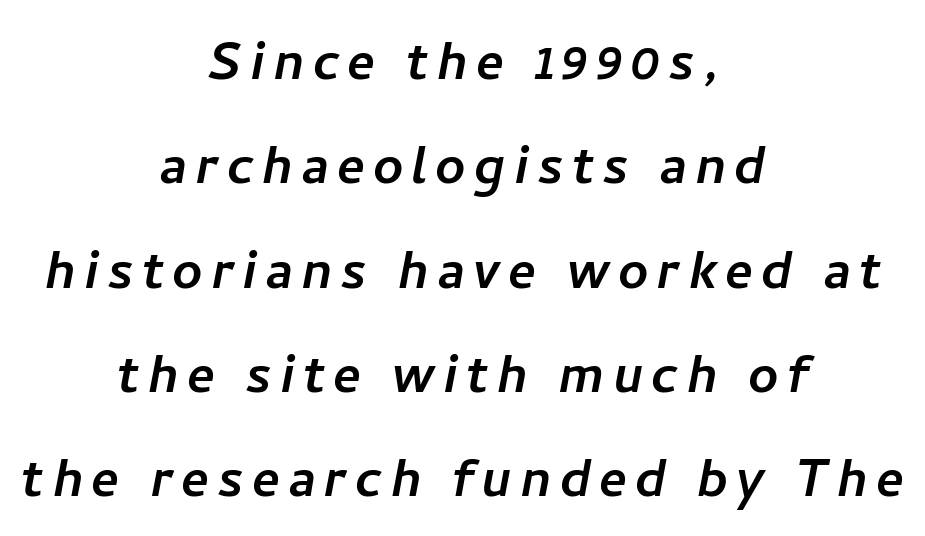
{"serif": "no", "width": "normal", "stroke_contrast": "low", "x_height": "medium", "monospaced": "no", "underline": "no", "align": "center", "line_spacing": "normal", "line_spacing_ratio": 1.58, "glyph_px": 66}
